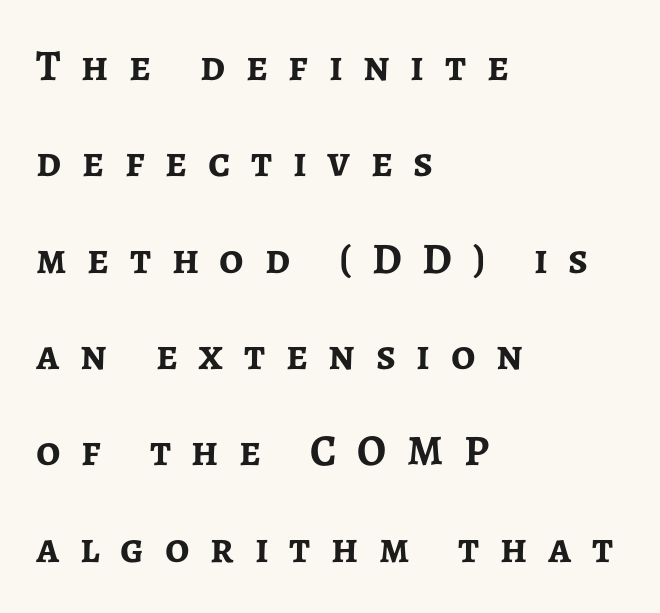
The image shows 43 px semibold sans-serif type, upright; set left-aligned, loose line spacing (2.24x), unusually wide letter spacing (+0.48 em), not underlined; low stroke contrast and a medium x-height.
